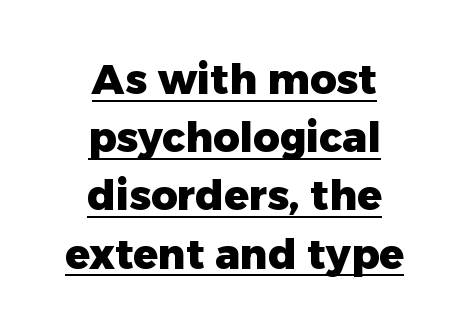
Q: Is the text bold? A: Yes.
Q: Is the text italic (slanted)? A: No, it is upright.
Q: Is the typeface a serif or a sans-serif typeface? A: Sans-serif.
Q: Is the text underlined? A: Yes.
Q: How is the paragraph aligned? A: Centered.
Q: Is the spacing between letters normal or unusually wide? A: Normal.
Q: Is the spacing between lines tight, normal or loose? A: Normal.
Q: Width (condensed, normal, or wide)? A: Normal.
Q: Stroke contrast? A: Low.
Q: x-height? A: Medium.
Q: Monospaced? A: No.
